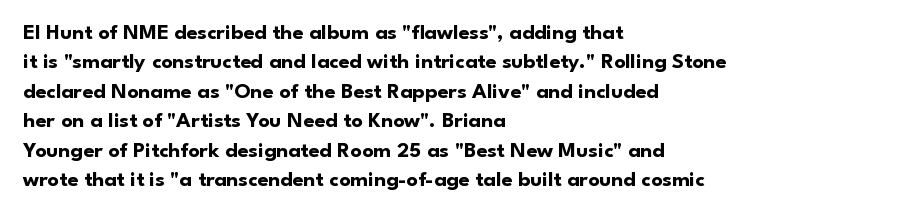
The image shows 22 px bold type, upright; set left-aligned, normal line spacing (1.34x), normal letter spacing, not underlined.
